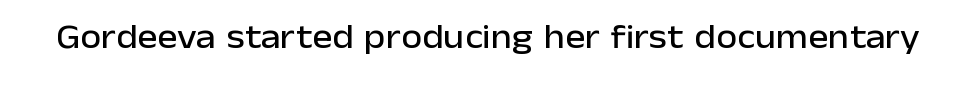
Q: Is the text italic (slanted)? A: No, it is upright.
Q: Is the typeface a serif or a sans-serif typeface? A: Sans-serif.
Q: Is the text underlined? A: No.
Q: Is the spacing between letters normal or unusually wide? A: Normal.
Q: Width (condensed, normal, or wide)? A: Normal.
Q: Stroke contrast? A: Low.
Q: x-height? A: Medium.
Q: Monospaced? A: No.
